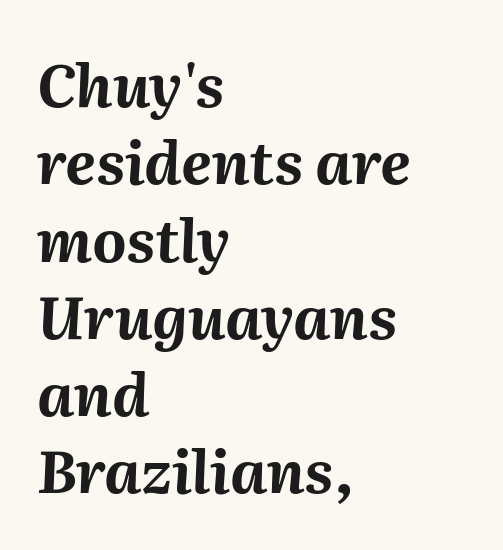
The image shows 59 px bold type, italic (leaning right); set left-aligned, normal line spacing (1.31x), normal letter spacing, not underlined; medium stroke contrast and a medium x-height.
